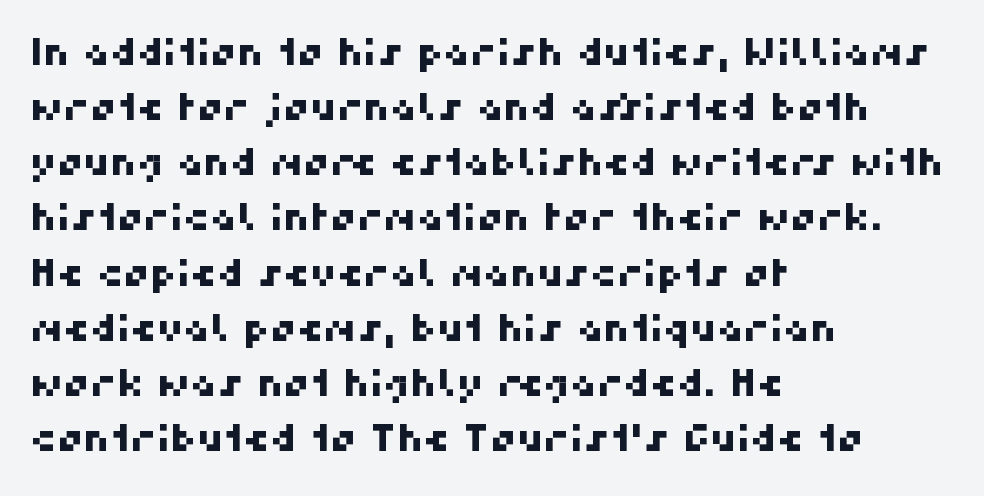
The image shows 37 px sans-serif type; set left-aligned, normal line spacing (1.49x), normal letter spacing, not underlined; high stroke contrast and a medium x-height.
